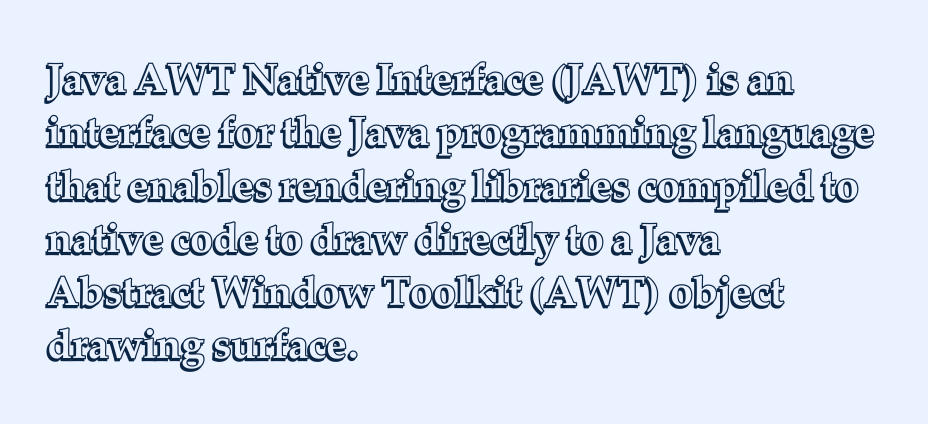
Q: Is the text italic (slanted)? A: No, it is upright.
Q: Is the text underlined? A: No.
Q: How is the paragraph aligned? A: Left-aligned.
Q: Is the spacing between letters normal or unusually wide? A: Normal.
Q: Is the spacing between lines tight, normal or loose? A: Normal.
Q: Width (condensed, normal, or wide)? A: Normal.
Q: x-height? A: Medium.
Q: Monospaced? A: No.
